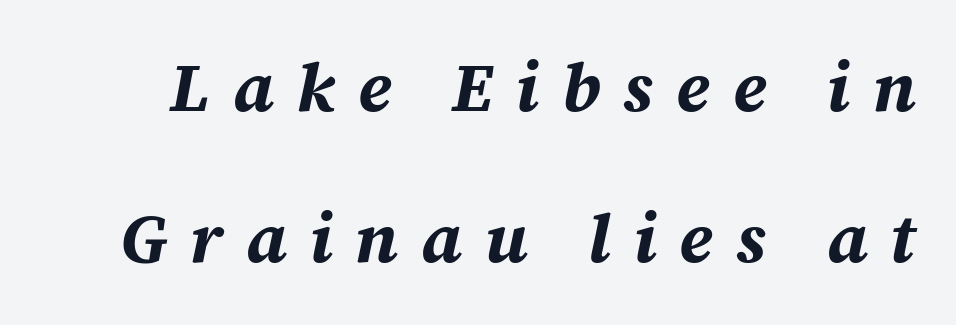
{"italic": "yes", "lean": "right", "slant_degrees": 12, "bold": "yes", "weight": "bold", "width": "normal", "stroke_contrast": "medium", "x_height": "medium", "monospaced": "no", "underline": "no", "line_spacing": "loose", "line_spacing_ratio": 2.19, "letter_spacing": "wide", "letter_spacing_em": 0.33, "glyph_px": 69}
